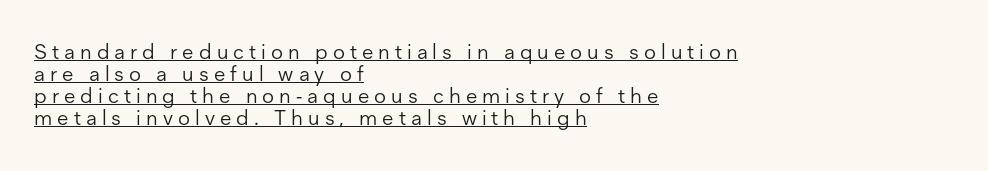
Short and long lines alike share a common starting point at left. Unbolded letterforms with no extra heft. Is there any slant? The stems are plumb. The sample's only ornament is a line tracing under the words. Look at the tracking — it's clearly loosened, letters drifting apart.
